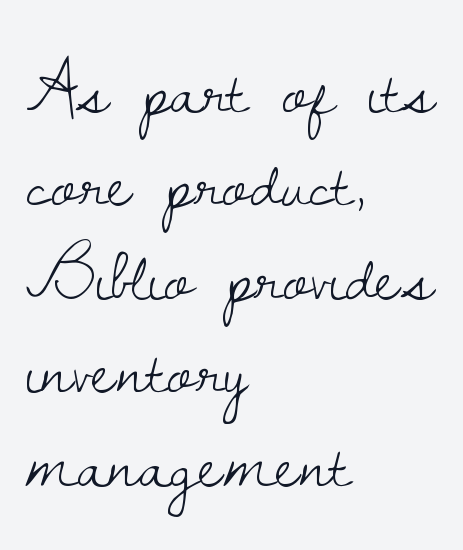
{"serif": "yes", "bold": "no", "weight": "light", "width": "normal", "stroke_contrast": "low", "x_height": "small", "monospaced": "no", "underline": "no", "align": "left", "line_spacing_ratio": 1.23, "letter_spacing": "normal", "letter_spacing_em": 0.0, "glyph_px": 76}
